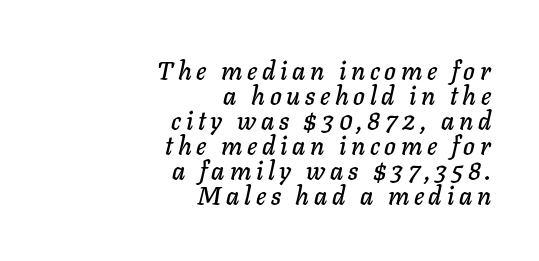
The image shows 25 px text type, italic (leaning right); set right-aligned, tight line spacing (1.0x), not underlined.
